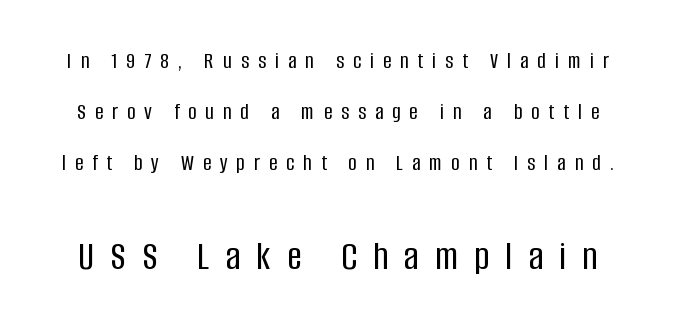
Q: Is the text italic (slanted)? A: No, it is upright.
Q: Is the typeface a serif or a sans-serif typeface? A: Sans-serif.
Q: Is the text underlined? A: No.
Q: Is the spacing between letters normal or unusually wide? A: Unusually wide.
Q: Is the spacing between lines tight, normal or loose? A: Loose.
Q: Which block of text is set in a larger size, the first (top) or the second (bottom)? A: The second (bottom) one.
Q: Width (condensed, normal, or wide)? A: Condensed.
Q: Stroke contrast? A: Low.
Q: x-height? A: Large.
Q: Monospaced? A: No.
